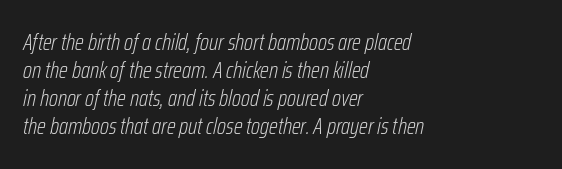
{"italic": "yes", "lean": "right", "slant_degrees": 12, "bold": "no", "underline": "no", "align": "left", "line_spacing_ratio": 1.22, "letter_spacing": "normal", "letter_spacing_em": 0.0, "glyph_px": 23}
